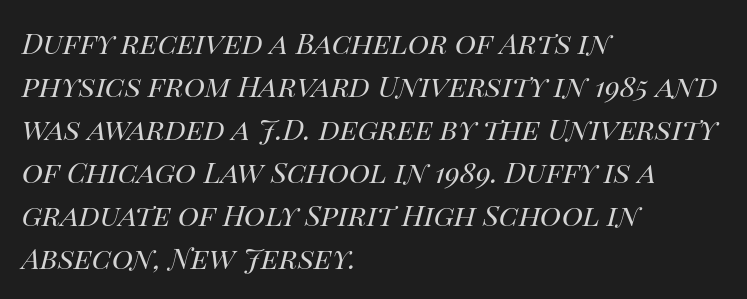
{"italic": "yes", "lean": "right", "slant_degrees": 14, "bold": "no", "weight": "regular", "width": "normal", "stroke_contrast": "high", "x_height": "large", "monospaced": "no", "underline": "no", "align": "left", "line_spacing": "normal", "line_spacing_ratio": 1.48, "letter_spacing": "normal", "letter_spacing_em": 0.0, "glyph_px": 29}
